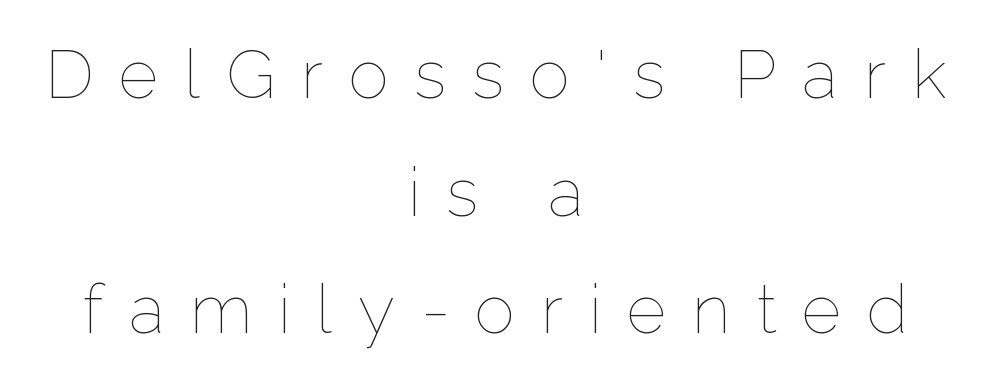
The face used here is proportionally spaced, like ordinary book or web type. Here the glyphs are tracked loosely, breaking word shapes into spaced letters. Is there any slant? The stems are plumb. The whitespace from short lines is split evenly between both sides. The zone under the glyphs is completely vacant. Bold? No — there's no thickening of the strokes.
